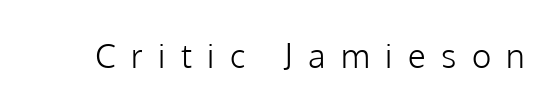
Q: Is the text bold? A: No.
Q: Is the text italic (slanted)? A: No, it is upright.
Q: Is the typeface a serif or a sans-serif typeface? A: Sans-serif.
Q: Is the text underlined? A: No.
Q: Is the spacing between letters normal or unusually wide? A: Unusually wide.
Q: Width (condensed, normal, or wide)? A: Normal.
Q: Stroke contrast? A: Low.
Q: x-height? A: Medium.
Q: Monospaced? A: No.
